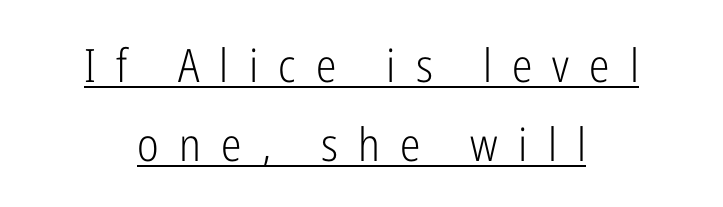
{"serif": "no", "italic": "no", "bold": "no", "weight": "light", "width": "condensed", "stroke_contrast": "low", "x_height": "medium", "monospaced": "no", "underline": "yes", "align": "center", "line_spacing_ratio": 1.71, "letter_spacing": "wide", "letter_spacing_em": 0.44, "glyph_px": 46}
